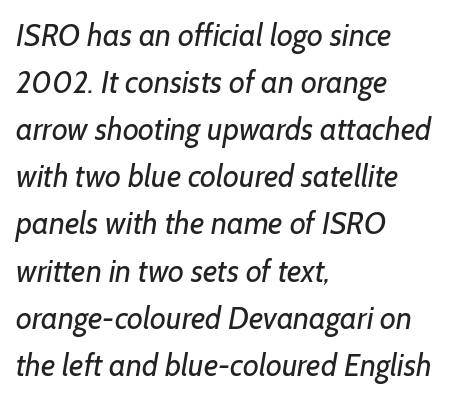
Q: Is the text bold? A: No.
Q: Is the typeface a serif or a sans-serif typeface? A: Sans-serif.
Q: Is the text underlined? A: No.
Q: How is the paragraph aligned? A: Left-aligned.
Q: Is the spacing between letters normal or unusually wide? A: Normal.
Q: Is the spacing between lines tight, normal or loose? A: Normal.
Q: Width (condensed, normal, or wide)? A: Normal.
Q: Stroke contrast? A: Low.
Q: x-height? A: Medium.
Q: Monospaced? A: No.
